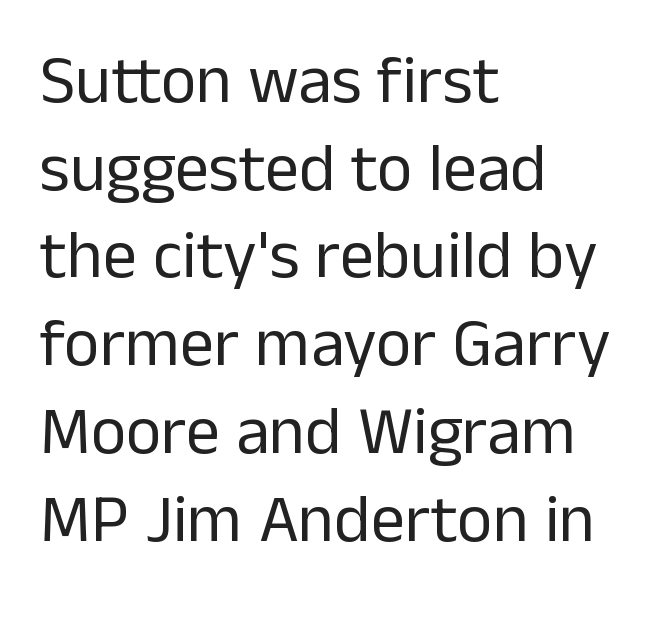
Q: Is the text bold? A: No.
Q: Is the text italic (slanted)? A: No, it is upright.
Q: Is the typeface a serif or a sans-serif typeface? A: Sans-serif.
Q: Is the text underlined? A: No.
Q: How is the paragraph aligned? A: Left-aligned.
Q: Is the spacing between letters normal or unusually wide? A: Normal.
Q: Is the spacing between lines tight, normal or loose? A: Normal.
Q: Width (condensed, normal, or wide)? A: Normal.
Q: Stroke contrast? A: Low.
Q: x-height? A: Medium.
Q: Monospaced? A: No.
